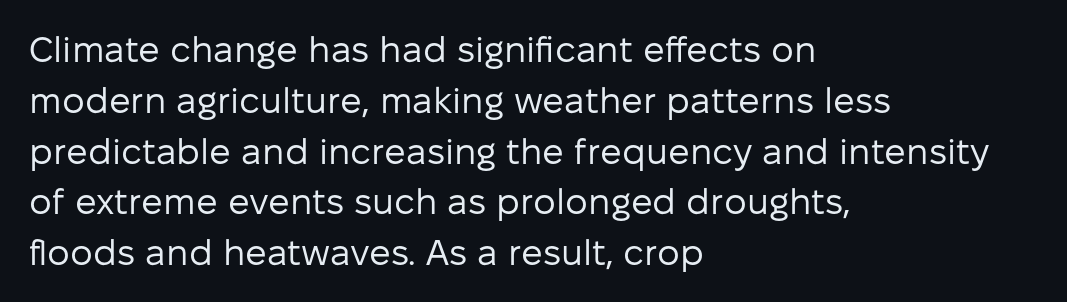
Q: Is the text bold? A: No.
Q: Is the text italic (slanted)? A: No, it is upright.
Q: Is the typeface a serif or a sans-serif typeface? A: Sans-serif.
Q: Is the text underlined? A: No.
Q: How is the paragraph aligned? A: Left-aligned.
Q: Is the spacing between letters normal or unusually wide? A: Normal.
Q: Is the spacing between lines tight, normal or loose? A: Normal.
Q: Width (condensed, normal, or wide)? A: Normal.
Q: Stroke contrast? A: Low.
Q: x-height? A: Medium.
Q: Monospaced? A: No.
